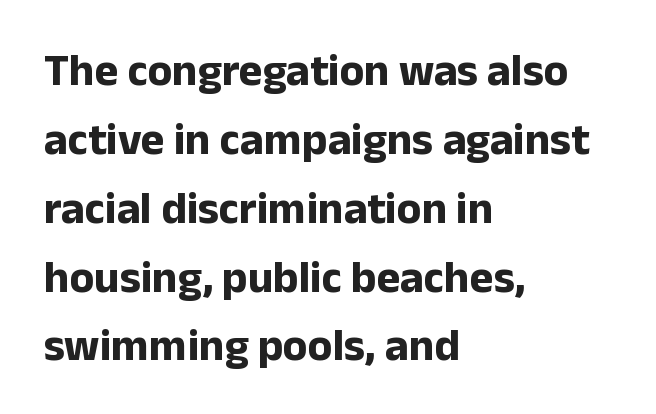
The image shows 45 px bold sans-serif type, upright; set left-aligned, normal line spacing (1.53x), normal letter spacing, not underlined; low stroke contrast and a medium x-height.
